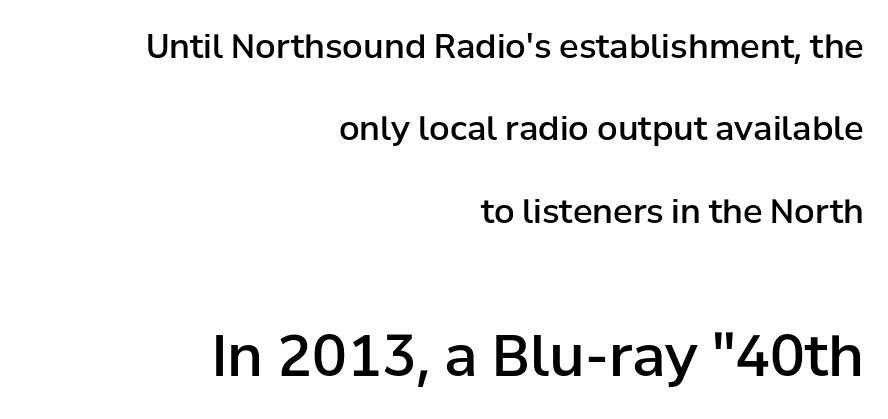
{"serif": "no", "italic": "no", "bold": "semi", "weight": "semibold", "width": "normal", "stroke_contrast": "low", "x_height": "medium", "monospaced": "no", "underline": "no", "align": "right", "line_spacing": "loose", "line_spacing_ratio": 2.5, "letter_spacing": "normal", "letter_spacing_em": 0.0, "larger_block": "second", "size_ratio": 1.73, "glyph_px": 57}
